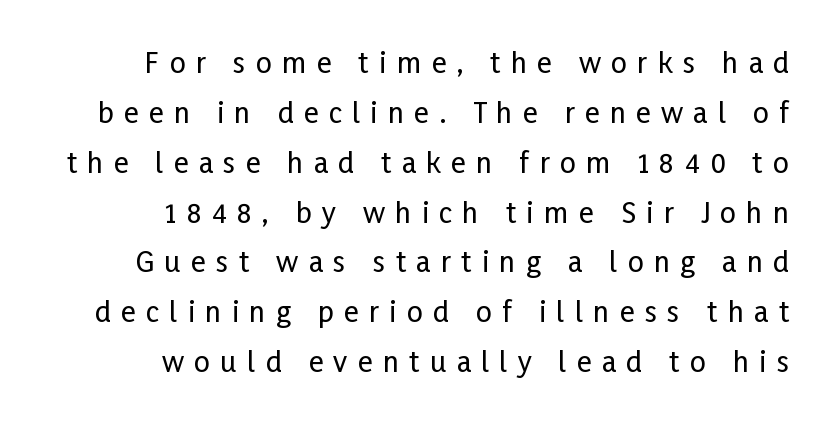
The text block is weighted toward the right margin, trailing off unevenly leftward. A typesetter would call this heavily tracked-out type. Nothing sits at the stroke ends, so this counts as sans-serif. You could not count columns in this text — the font is proportionally spaced.
